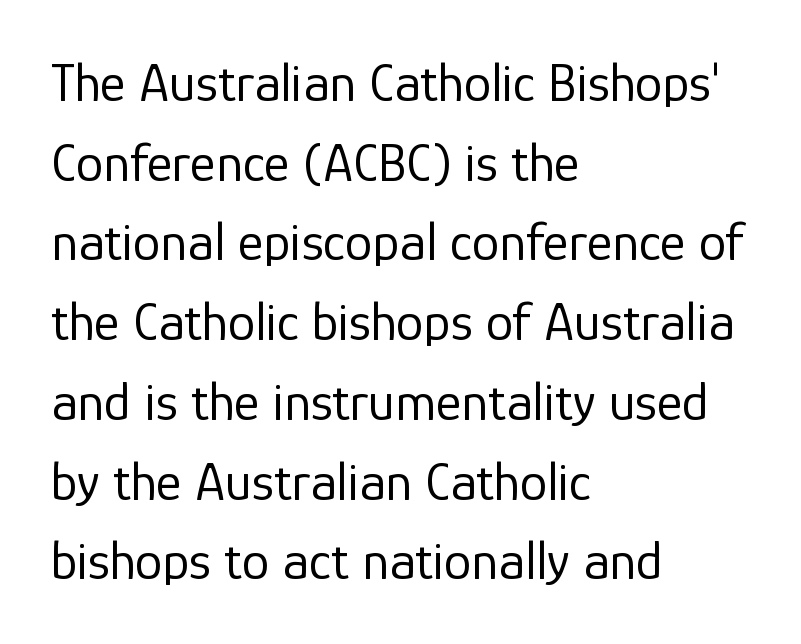
{"serif": "no", "italic": "no", "bold": "no", "weight": "regular", "width": "normal", "stroke_contrast": "low", "x_height": "medium", "monospaced": "no", "underline": "no", "align": "left", "line_spacing": "normal", "line_spacing_ratio": 1.45, "letter_spacing": "normal", "letter_spacing_em": 0.0, "glyph_px": 55}
